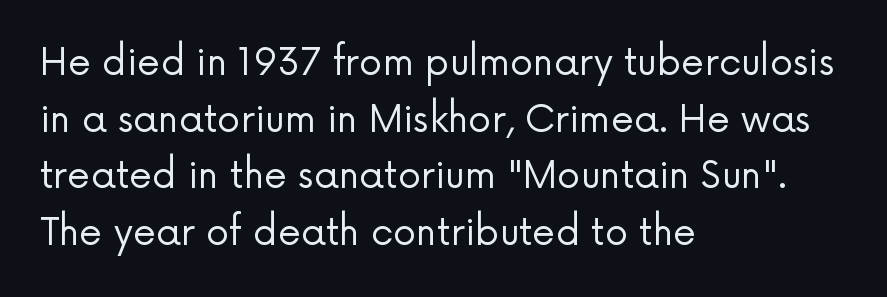
{"serif": "no", "italic": "no", "bold": "no", "weight": "regular", "width": "normal", "stroke_contrast": "low", "x_height": "medium", "monospaced": "no", "underline": "no", "align": "left", "line_spacing": "normal", "line_spacing_ratio": 1.53, "letter_spacing": "normal", "letter_spacing_em": 0.0, "glyph_px": 37}
